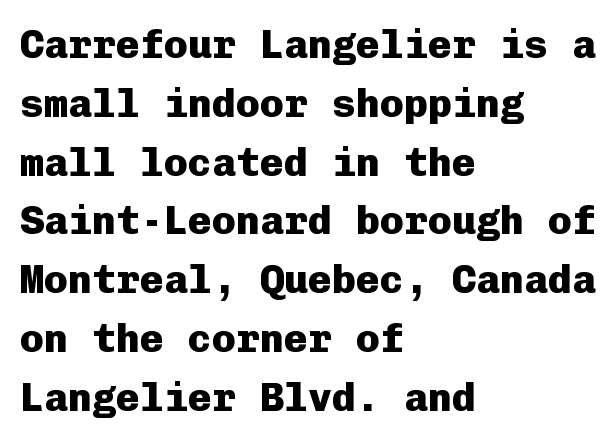
The image shows 40 px heavy sans-serif type, upright, monospaced; set left-aligned, normal line spacing (1.47x), normal letter spacing, not underlined; low stroke contrast and a medium x-height.
